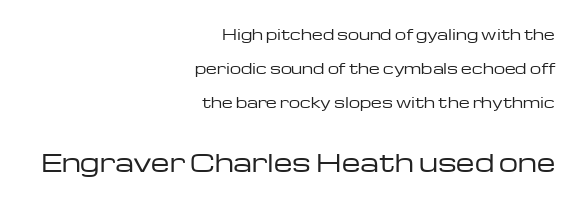
You get the small type first, then a jump to larger type. Short note: letters normally spaced. The font's upright variant was chosen for this text. One glance says open: line gaps are wider than usual. Is the type heavy? It reads as light-to-regular instead. Where is the straight margin? On the right.
